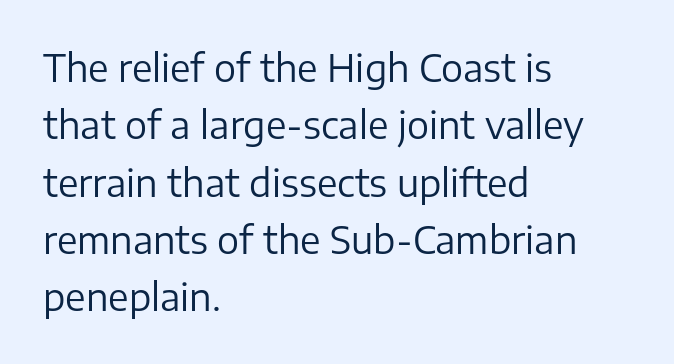
Anything drawn beneath the words? Only blank space. Each word holds together tightly as a unit, with standard inter-letter gaps. The type family on display is of the sans-serif kind. Note the varied advance widths — an 'i' is clearly narrower than an 'm'.
